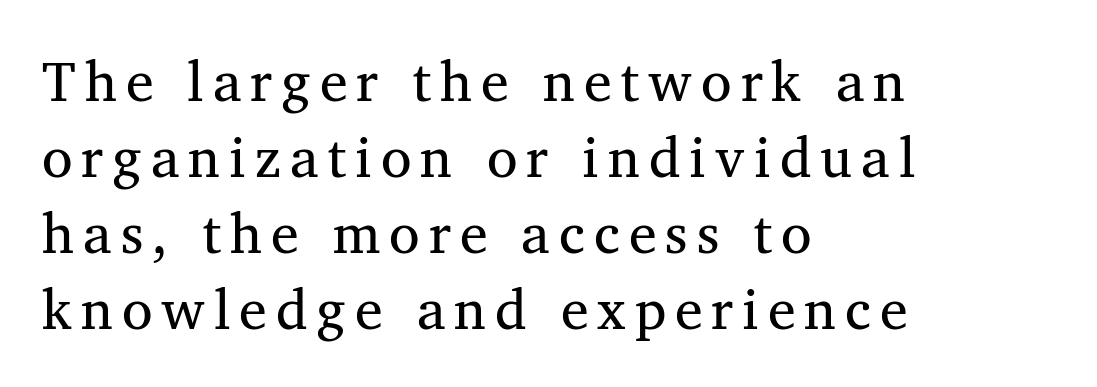
This rendering employs a face with finishing strokes, i.e., a serif. The font sits on the lighter half of the weight spectrum, regular included. Line beginnings align vertically; line endings do not. A roman cut, with each character standing at attention.
